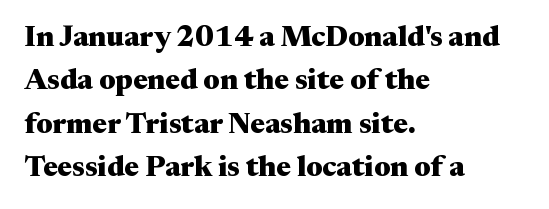
{"serif": "yes", "italic": "no", "bold": "yes", "weight": "heavy", "width": "wide", "stroke_contrast": "medium", "x_height": "medium", "monospaced": "no", "underline": "no", "align": "left", "line_spacing": "normal", "line_spacing_ratio": 1.5, "letter_spacing": "normal", "letter_spacing_em": 0.0, "glyph_px": 29}
